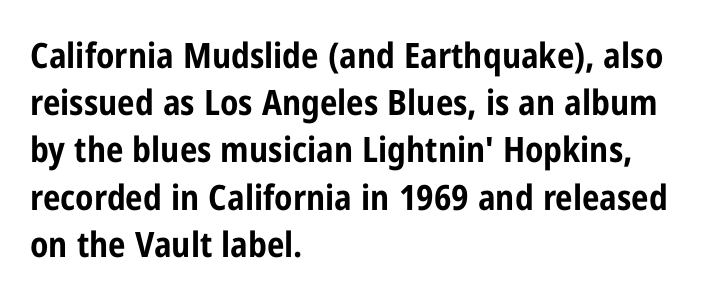
Each letter keeps its own natural width here, so spacing adapts to shape. Notice how the stems are strictly vertical — no italics here. Horizontally, the lines are justified to the leading edge only. The line texture is even and compact thanks to regular tracking. Nobody drew a line under any word here. Normally led — the rows are evenly, conventionally spaced.
